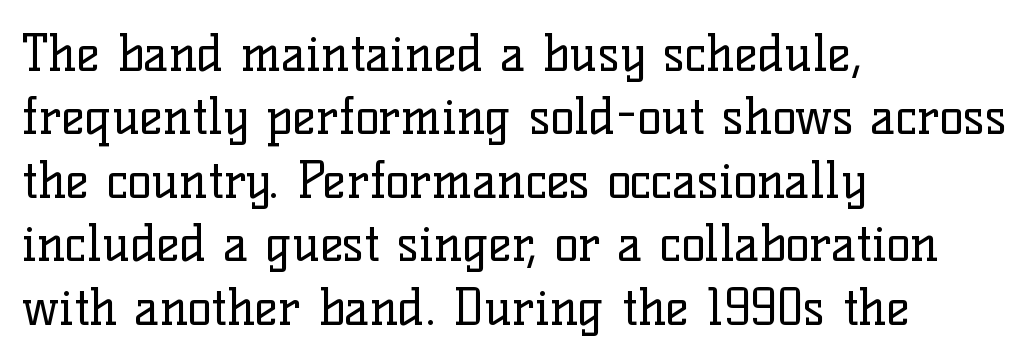
The image shows 50 px regular-weight serif type, upright; set left-aligned, normal line spacing (1.27x), normal letter spacing, not underlined; low stroke contrast and a medium x-height.
